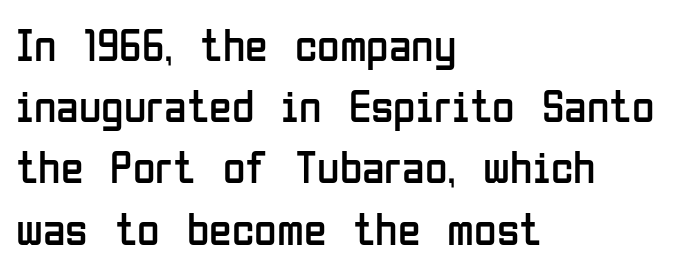
Nothing heavy about these letters — not bold at all. Clear beneath every line of the passage. Regarding leading, the lines here are spaced in the standard way. Typographically, this falls in the sans-serif category.
